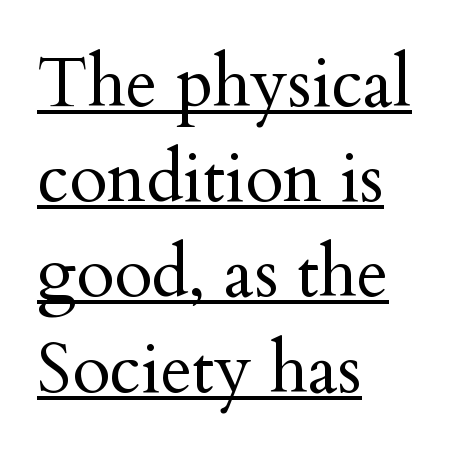
{"serif": "yes", "italic": "no", "bold": "no", "weight": "regular", "width": "normal", "stroke_contrast": "medium", "x_height": "small", "monospaced": "no", "underline": "yes", "align": "left", "line_spacing": "normal", "line_spacing_ratio": 1.38, "letter_spacing": "normal", "letter_spacing_em": 0.0, "glyph_px": 69}
